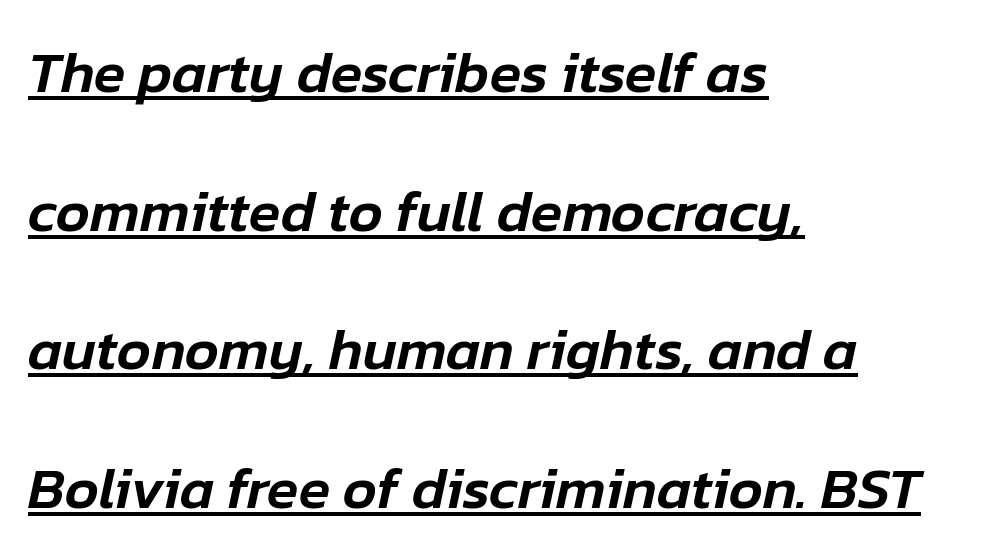
The image shows 58 px text type, italic (leaning right); set left-aligned, loose line spacing (2.39x), normal letter spacing, underlined; low stroke contrast and a medium x-height.
